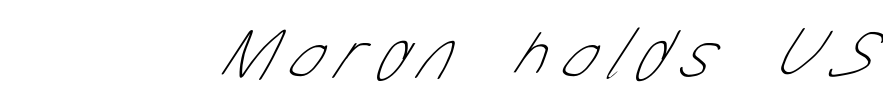
{"serif": "no", "bold": "no", "weight": "thin", "width": "condensed", "stroke_contrast": "low", "x_height": "medium", "monospaced": "no", "underline": "no", "letter_spacing": "wide", "letter_spacing_em": 0.2, "glyph_px": 73}
